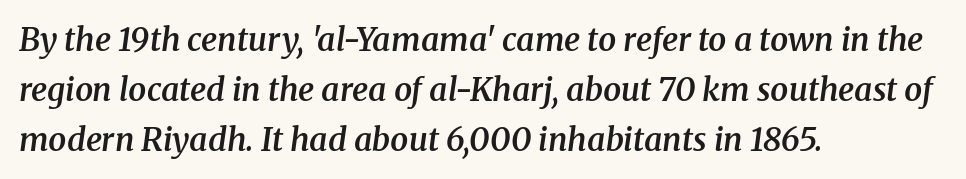
The image shows 32 px semibold serif type, italic (leaning right); set left-aligned, normal line spacing (1.56x), normal letter spacing, not underlined; medium stroke contrast and a medium x-height.
